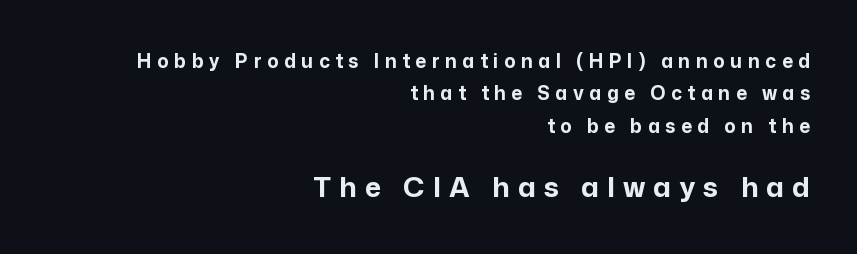
Q: Is the text bold? A: Yes.
Q: Is the text italic (slanted)? A: No, it is upright.
Q: Is the typeface a serif or a sans-serif typeface? A: Sans-serif.
Q: Is the text underlined? A: No.
Q: How is the paragraph aligned? A: Right-aligned.
Q: Is the spacing between letters normal or unusually wide? A: Unusually wide.
Q: Is the spacing between lines tight, normal or loose? A: Normal.
Q: Which block of text is set in a larger size, the first (top) or the second (bottom)? A: The second (bottom) one.
Q: Width (condensed, normal, or wide)? A: Normal.
Q: Stroke contrast? A: Low.
Q: x-height? A: Medium.
Q: Monospaced? A: No.
